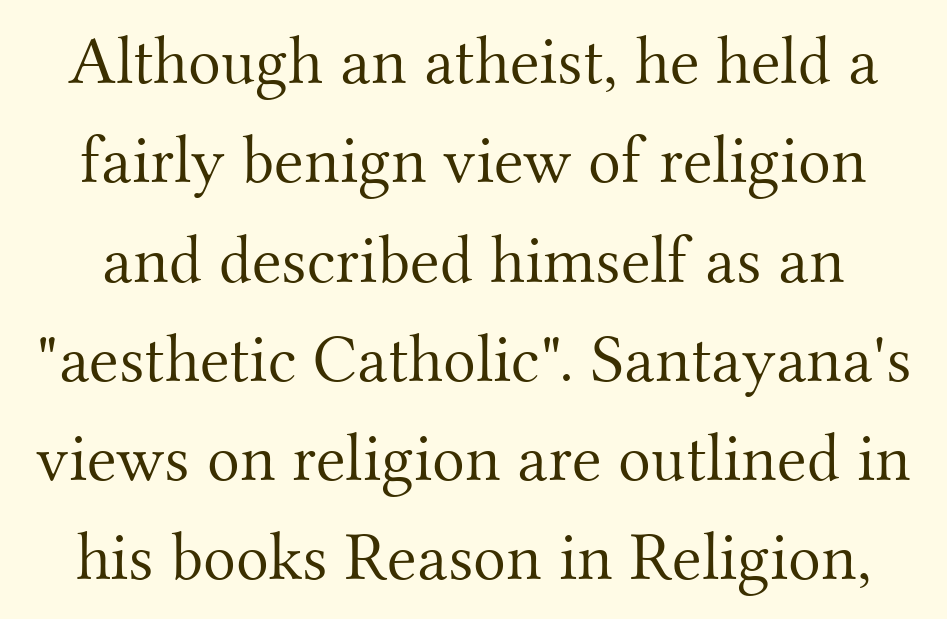
Q: Is the text bold? A: No.
Q: Is the text italic (slanted)? A: No, it is upright.
Q: Is the typeface a serif or a sans-serif typeface? A: Serif.
Q: Is the text underlined? A: No.
Q: Is the spacing between letters normal or unusually wide? A: Normal.
Q: Is the spacing between lines tight, normal or loose? A: Normal.
Q: Width (condensed, normal, or wide)? A: Normal.
Q: Stroke contrast? A: Medium.
Q: x-height? A: Small.
Q: Monospaced? A: No.
